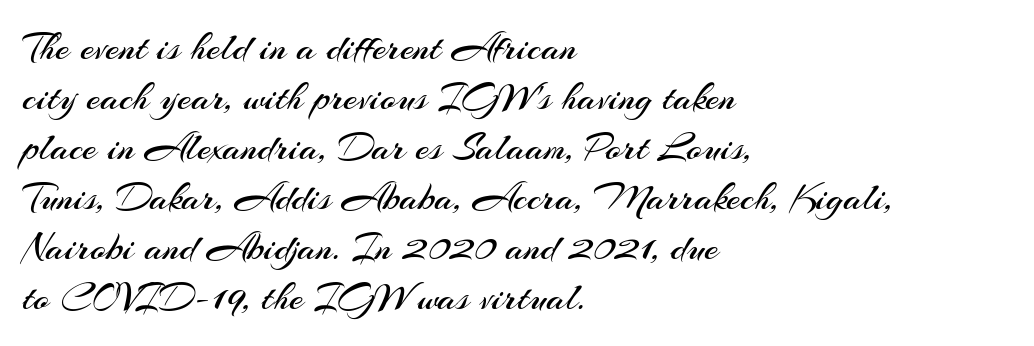
{"serif": "no", "bold": "no", "weight": "regular", "width": "normal", "stroke_contrast": "medium", "x_height": "small", "monospaced": "no", "underline": "no", "align": "left", "line_spacing": "normal", "line_spacing_ratio": 1.25, "letter_spacing": "normal", "letter_spacing_em": 0.0, "glyph_px": 40}
